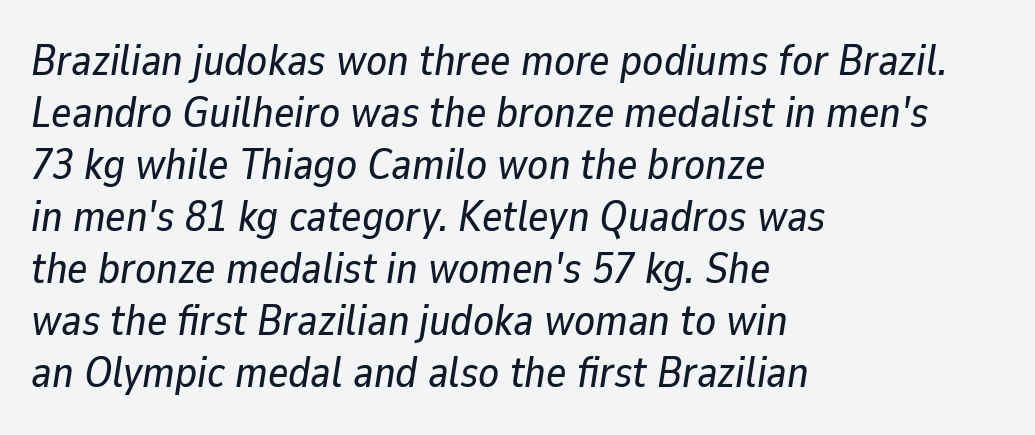
The image shows 43 px text type, italic (leaning right); set left-aligned, line spacing 1.21x, normal letter spacing, not underlined; low stroke contrast and a medium x-height.
